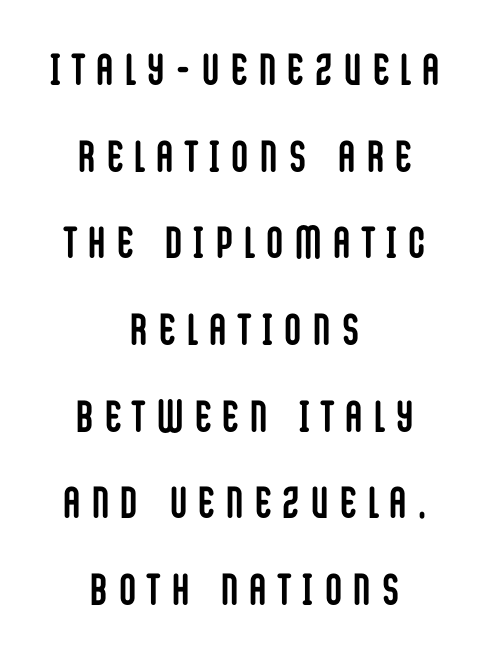
The image shows 44 px semibold, condensed sans-serif type, upright; set centered, loose line spacing (1.97x), unusually wide letter spacing (+0.29 em), not underlined; low stroke contrast and a large x-height.
